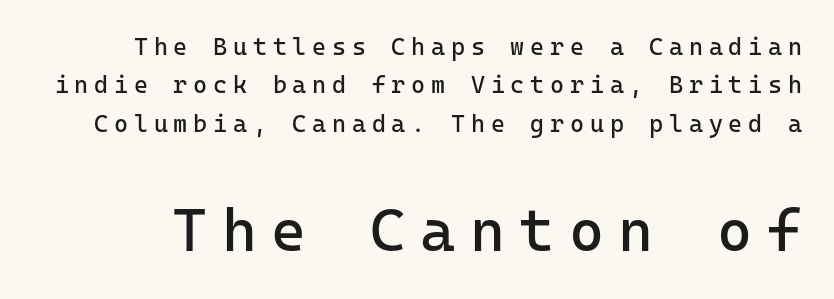
The space directly below the letters is spotless. Weight: regular or lighter. The letterforms stand isolated, each surrounded by extra space. The composition opens small and finishes big. Whoever set this chose a conventional vertical rhythm. Ordinary non-slanted type is in use.
